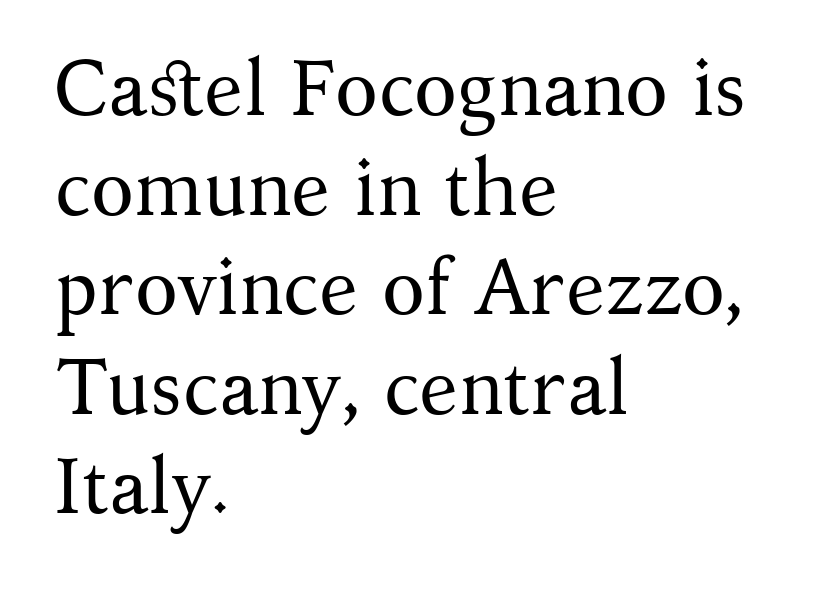
{"serif": "yes", "italic": "no", "bold": "no", "weight": "regular", "width": "normal", "stroke_contrast": "medium", "x_height": "medium", "monospaced": "no", "underline": "no", "align": "left", "line_spacing": "normal", "line_spacing_ratio": 1.26, "letter_spacing": "normal", "letter_spacing_em": 0.0, "glyph_px": 79}
